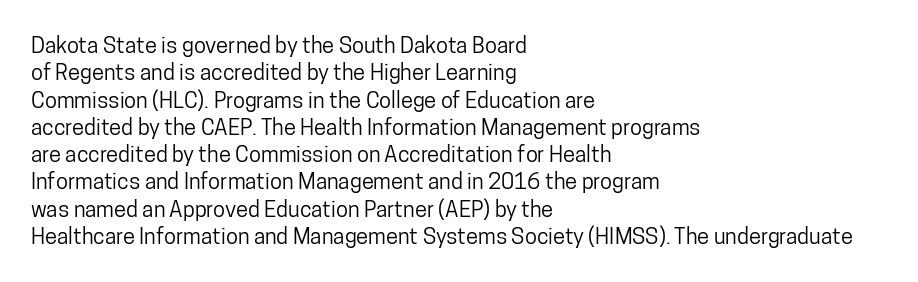
The image shows 22 px text type, upright; set left-aligned, line spacing 1.24x, normal letter spacing, not underlined.
